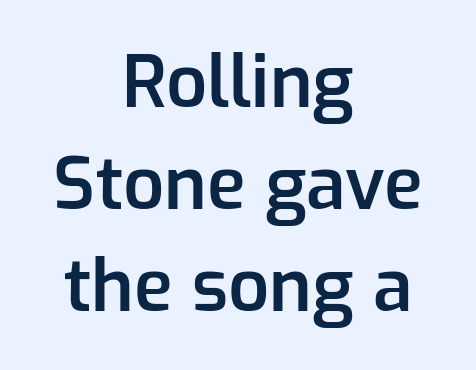
Q: Is the text bold? A: Semi-bold.
Q: Is the text italic (slanted)? A: No, it is upright.
Q: Is the typeface a serif or a sans-serif typeface? A: Sans-serif.
Q: Is the text underlined? A: No.
Q: How is the paragraph aligned? A: Centered.
Q: Is the spacing between letters normal or unusually wide? A: Normal.
Q: Is the spacing between lines tight, normal or loose? A: Normal.
Q: Width (condensed, normal, or wide)? A: Normal.
Q: Stroke contrast? A: Low.
Q: x-height? A: Medium.
Q: Monospaced? A: No.
